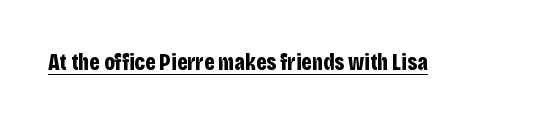
Q: Is the text bold? A: Yes.
Q: Is the text italic (slanted)? A: No, it is upright.
Q: Is the text underlined? A: Yes.
Q: Is the spacing between letters normal or unusually wide? A: Normal.
